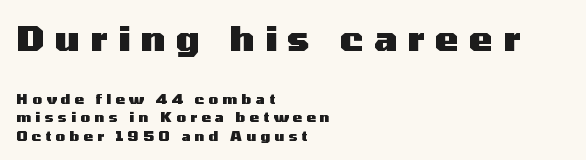
{"serif": "no", "italic": "no", "bold": "yes", "weight": "heavy", "width": "wide", "stroke_contrast": "medium", "x_height": "medium", "monospaced": "no", "underline": "no", "align": "left", "line_spacing": "normal", "line_spacing_ratio": 1.31, "letter_spacing": "wide", "letter_spacing_em": 0.3, "larger_block": "first", "size_ratio": 2.5, "glyph_px": 35}
